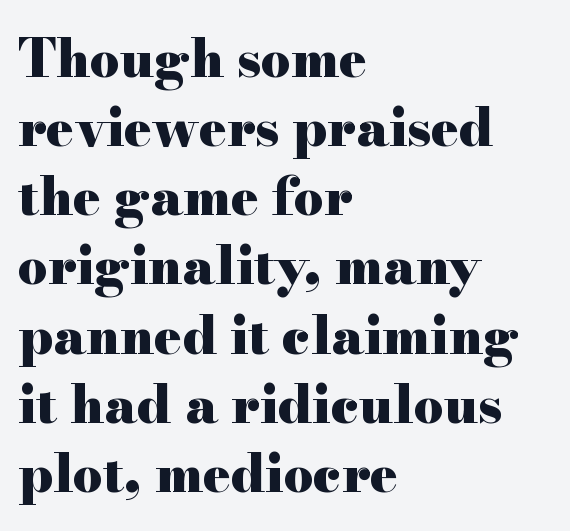
Q: Is the text bold? A: Yes.
Q: Is the text italic (slanted)? A: No, it is upright.
Q: Is the typeface a serif or a sans-serif typeface? A: Serif.
Q: Is the text underlined? A: No.
Q: How is the paragraph aligned? A: Left-aligned.
Q: Is the spacing between letters normal or unusually wide? A: Normal.
Q: Is the spacing between lines tight, normal or loose? A: Normal.
Q: Width (condensed, normal, or wide)? A: Wide.
Q: Stroke contrast? A: High.
Q: x-height? A: Small.
Q: Monospaced? A: No.
